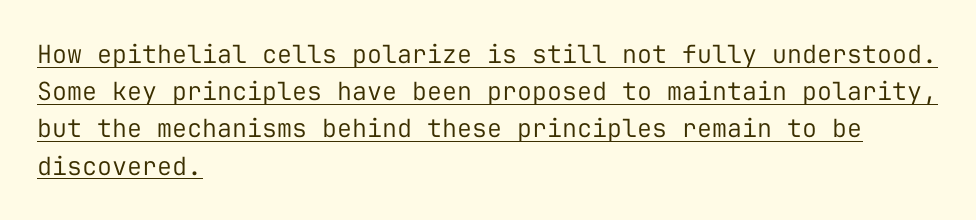
{"italic": "no", "bold": "no", "underline": "yes", "align": "left", "line_spacing": "normal", "line_spacing_ratio": 1.49, "letter_spacing": "normal", "letter_spacing_em": 0.0, "glyph_px": 25}
